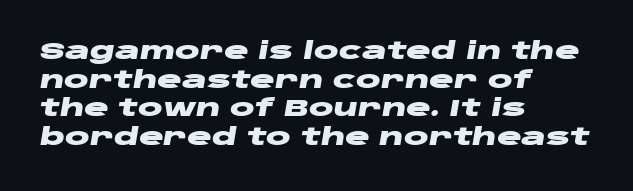
{"italic": "yes", "lean": "right", "slant_degrees": 10, "bold": "yes", "underline": "no", "align": "left", "line_spacing_ratio": 1.24, "letter_spacing": "normal", "letter_spacing_em": 0.0, "glyph_px": 23}
